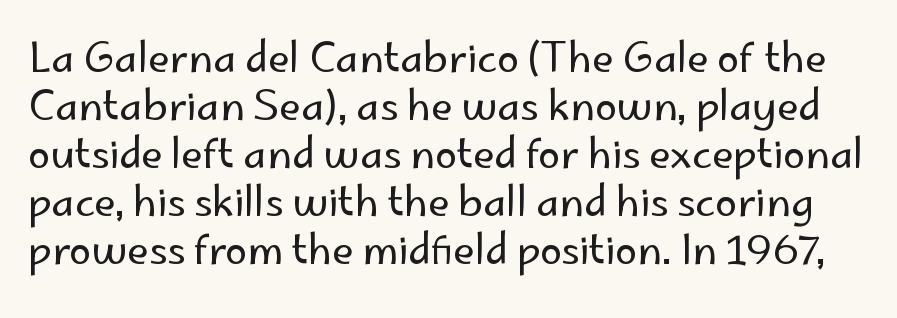
Q: Is the text bold? A: No.
Q: Is the text italic (slanted)? A: No, it is upright.
Q: Is the typeface a serif or a sans-serif typeface? A: Sans-serif.
Q: Is the text underlined? A: No.
Q: Is the spacing between letters normal or unusually wide? A: Normal.
Q: Width (condensed, normal, or wide)? A: Normal.
Q: Stroke contrast? A: Low.
Q: x-height? A: Small.
Q: Monospaced? A: No.
